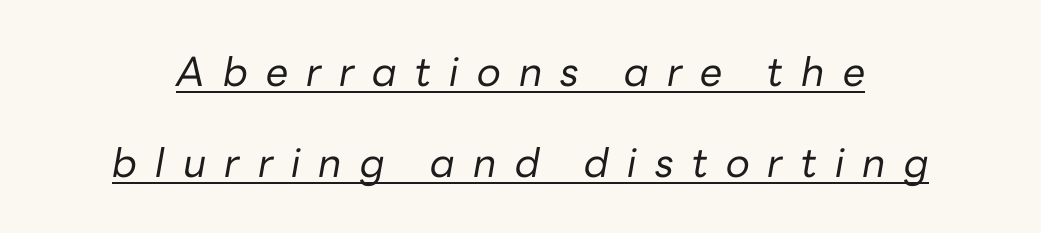
{"italic": "yes", "lean": "right", "slant_degrees": 10, "bold": "no", "weight": "regular", "width": "normal", "stroke_contrast": "low", "x_height": "medium", "monospaced": "no", "underline": "yes", "line_spacing": "loose", "line_spacing_ratio": 2.28, "letter_spacing": "wide", "letter_spacing_em": 0.45, "glyph_px": 40}
